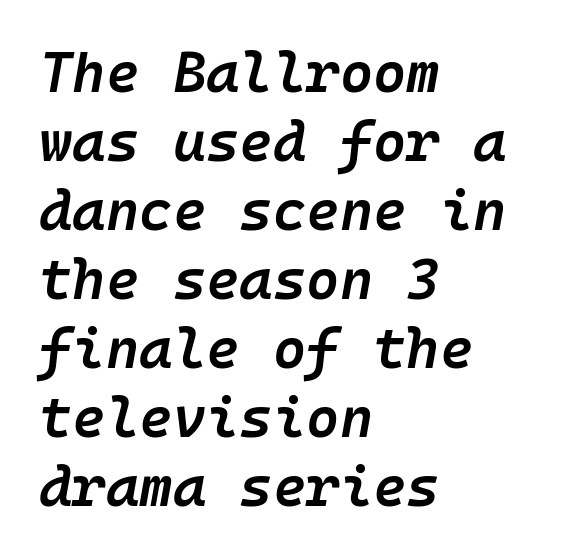
Check the space under the baseline: it is left empty. The type is set solid horizontally, with unmodified tracking. Notice how the stems are inclined rather than vertical — that's the hallmark of italics. Slightly chunky letters — semibold, I'd say, not full bold. Every row of glyphs begins at an identical x-position on the left.
